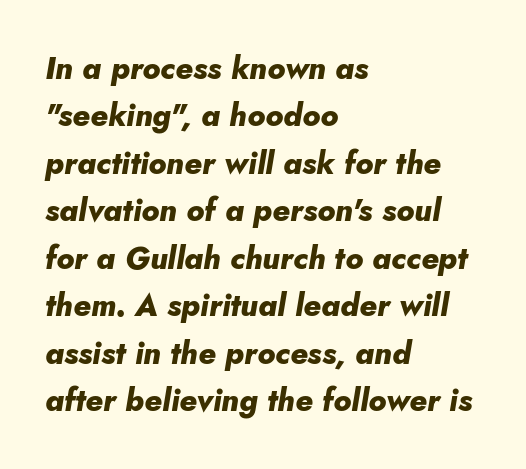
The font is running at its bold setting. Every character sits at an angle, as italics do. This rendering leaves character spacing at its baseline value. The passage shown is typed in a proportional face where columns would drift.
